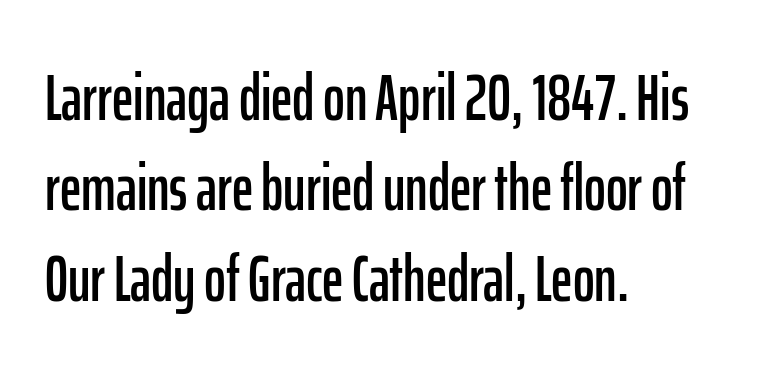
Q: Is the text italic (slanted)? A: No, it is upright.
Q: Is the typeface a serif or a sans-serif typeface? A: Sans-serif.
Q: Is the text underlined? A: No.
Q: How is the paragraph aligned? A: Left-aligned.
Q: Is the spacing between letters normal or unusually wide? A: Normal.
Q: Is the spacing between lines tight, normal or loose? A: Normal.
Q: Width (condensed, normal, or wide)? A: Condensed.
Q: Stroke contrast? A: Low.
Q: x-height? A: Medium.
Q: Monospaced? A: No.
